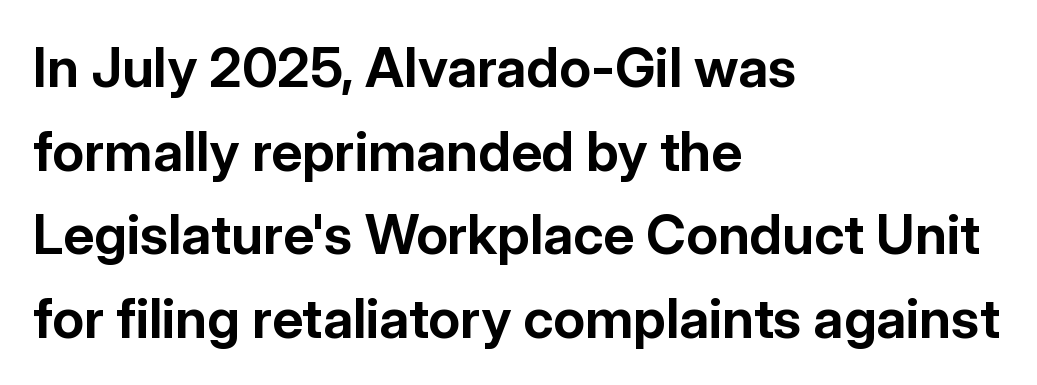
Q: Is the text bold? A: Yes.
Q: Is the text italic (slanted)? A: No, it is upright.
Q: Is the typeface a serif or a sans-serif typeface? A: Sans-serif.
Q: Is the text underlined? A: No.
Q: How is the paragraph aligned? A: Left-aligned.
Q: Is the spacing between letters normal or unusually wide? A: Normal.
Q: Is the spacing between lines tight, normal or loose? A: Normal.
Q: Width (condensed, normal, or wide)? A: Normal.
Q: Stroke contrast? A: Low.
Q: x-height? A: Medium.
Q: Monospaced? A: No.
